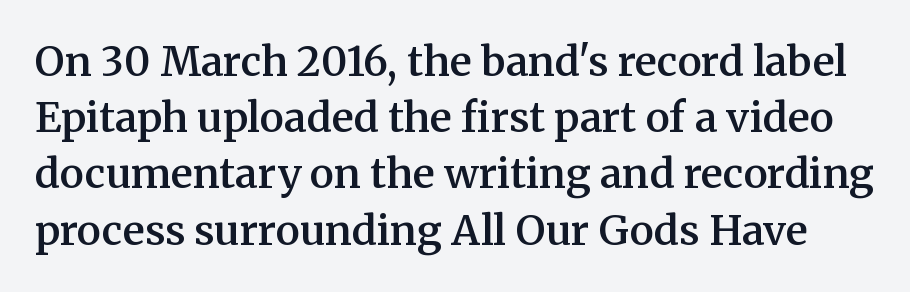
{"serif": "yes", "italic": "no", "bold": "semi", "weight": "semibold", "width": "normal", "stroke_contrast": "medium", "x_height": "medium", "monospaced": "no", "underline": "no", "line_spacing": "normal", "line_spacing_ratio": 1.37, "letter_spacing": "normal", "letter_spacing_em": 0.0, "glyph_px": 41}
